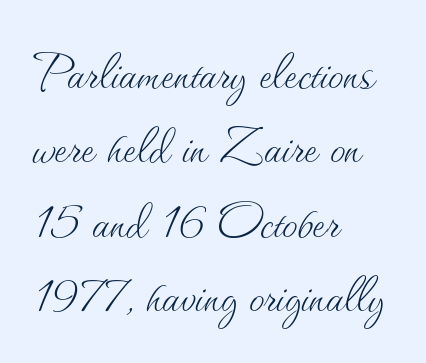
{"bold": "no", "weight": "thin", "width": "normal", "stroke_contrast": "medium", "x_height": "small", "monospaced": "no", "underline": "no", "align": "left", "line_spacing_ratio": 1.2, "letter_spacing": "normal", "letter_spacing_em": 0.0, "glyph_px": 62}
